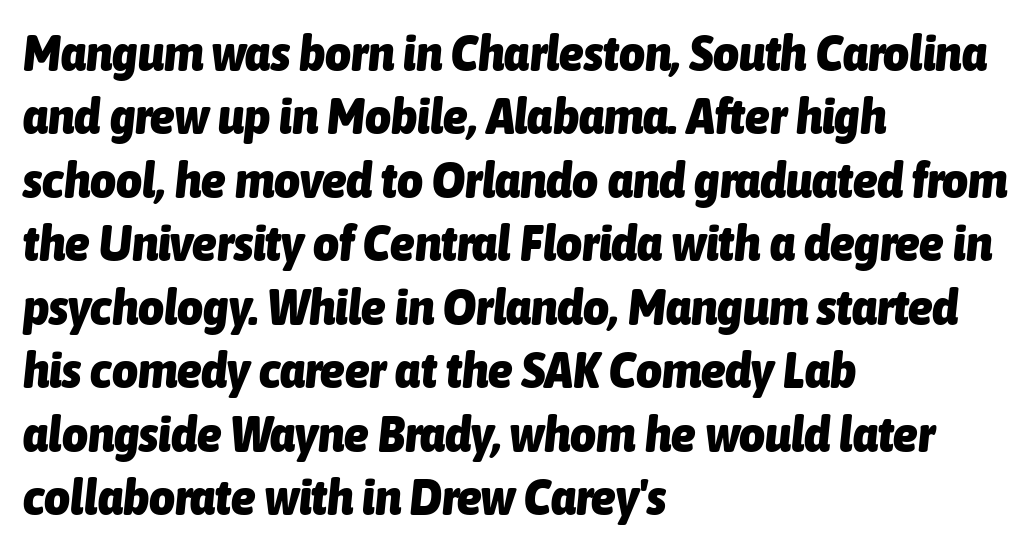
{"italic": "yes", "lean": "right", "slant_degrees": 6, "bold": "yes", "weight": "heavy", "width": "condensed", "stroke_contrast": "low", "x_height": "medium", "monospaced": "no", "underline": "no", "align": "left", "line_spacing": "normal", "line_spacing_ratio": 1.27, "letter_spacing": "normal", "letter_spacing_em": 0.0, "glyph_px": 50}
